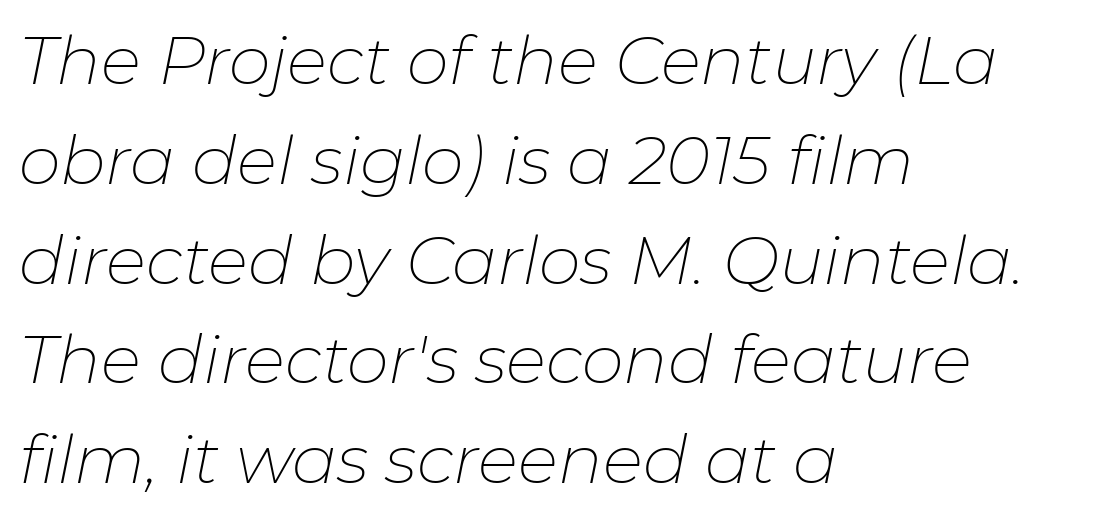
The rag falls on the right side of this text block. Each letter keeps its own natural width here, so spacing adapts to shape. An italicized treatment has been applied to the whole sample. Honestly, there is no underline to notice here at all. Whoever set this chose a conventional vertical rhythm. Nothing heavy about these letters — not bold at all.
